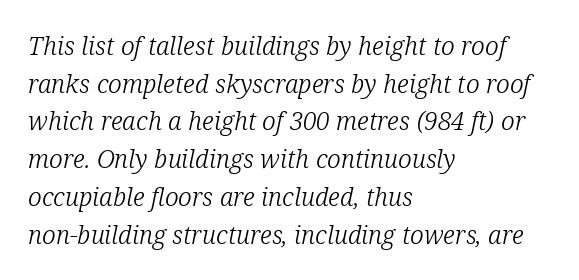
Only glyphs here, with clear space below each row. The font is comparable to plain body text, perhaps lighter. A typesetter would call this leading conventional body-copy spacing. The axis of the letterforms is tilted away from vertical. Here the glyphs are tracked normally, forming tight word shapes. Where is the straight margin? On the left.
